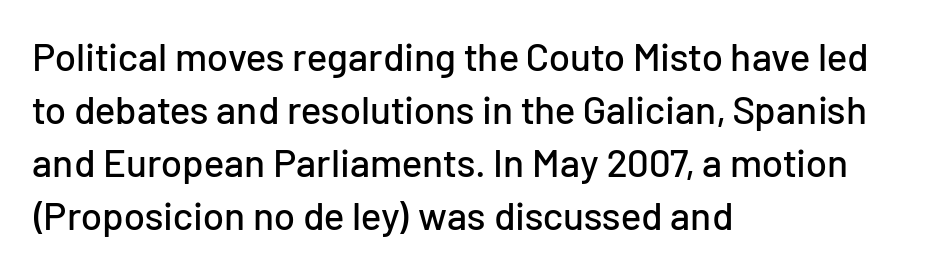
The image shows 39 px sans-serif type, upright; set left-aligned, normal line spacing (1.36x), normal letter spacing, not underlined; low stroke contrast and a medium x-height.
